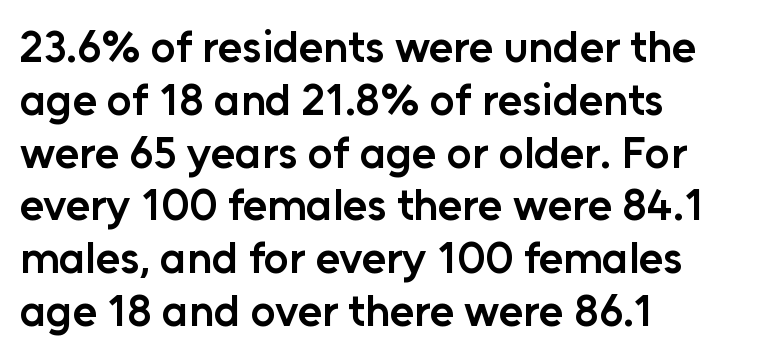
{"serif": "no", "italic": "no", "bold": "semi", "weight": "semibold", "width": "normal", "stroke_contrast": "low", "x_height": "medium", "monospaced": "no", "underline": "no", "align": "left", "line_spacing_ratio": 1.2, "letter_spacing": "normal", "letter_spacing_em": 0.0, "glyph_px": 44}
